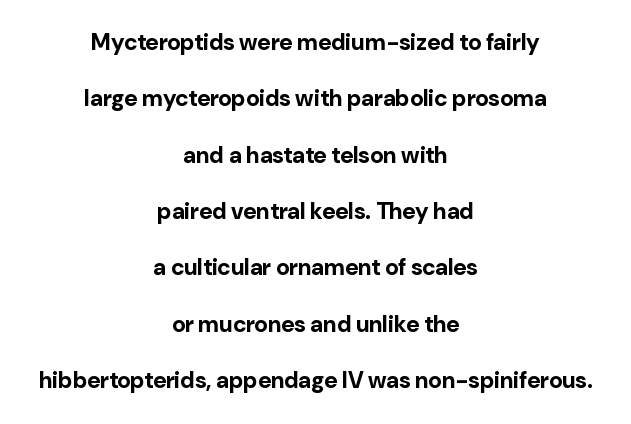
{"italic": "no", "bold": "yes", "underline": "no", "align": "center", "line_spacing": "loose", "line_spacing_ratio": 2.45, "letter_spacing": "normal", "letter_spacing_em": 0.0, "glyph_px": 23}
